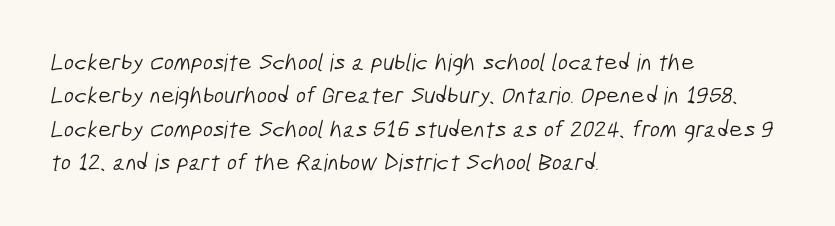
{"bold": "no", "underline": "no", "align": "left", "line_spacing": "normal", "line_spacing_ratio": 1.39, "letter_spacing": "normal", "letter_spacing_em": 0.0, "glyph_px": 24}
